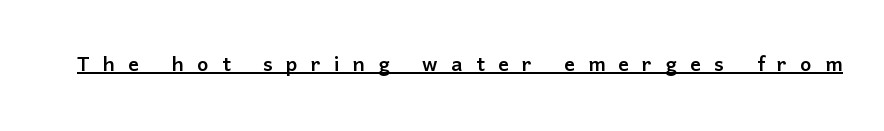
{"italic": "no", "underline": "yes", "letter_spacing": "wide", "letter_spacing_em": 0.49, "glyph_px": 27}
